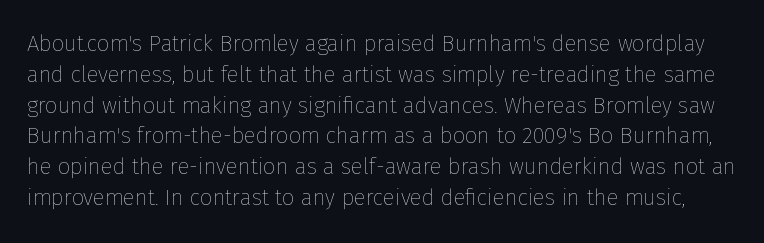
Q: Is the text bold? A: No.
Q: Is the text italic (slanted)? A: No, it is upright.
Q: Is the text underlined? A: No.
Q: Is the spacing between letters normal or unusually wide? A: Normal.
Q: Is the spacing between lines tight, normal or loose? A: Normal.
